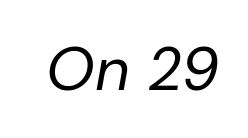
The image shows 61 px regular-weight type, italic (leaning right); set normal letter spacing, not underlined; low stroke contrast and a medium x-height.
